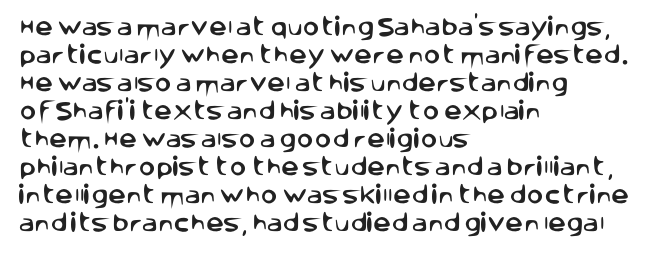
Ordinary non-slanted type is in use. Type without underlining. A typesetter would call this zero additional tracking. Horizontally, the lines are justified to the leading edge only. Honestly, the row spacing looks completely unremarkable.
